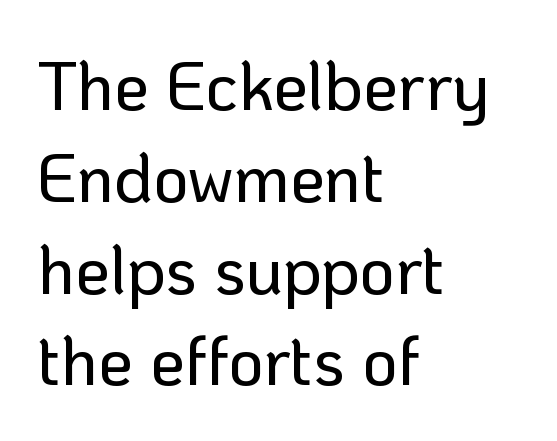
Q: Is the text italic (slanted)? A: No, it is upright.
Q: Is the typeface a serif or a sans-serif typeface? A: Sans-serif.
Q: Is the text underlined? A: No.
Q: How is the paragraph aligned? A: Left-aligned.
Q: Is the spacing between letters normal or unusually wide? A: Normal.
Q: Is the spacing between lines tight, normal or loose? A: Normal.
Q: Width (condensed, normal, or wide)? A: Normal.
Q: Stroke contrast? A: Low.
Q: x-height? A: Medium.
Q: Monospaced? A: No.
